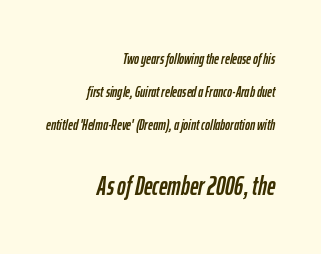
The image shows 26 px text type, italic (leaning right); set right-aligned, loose line spacing (2.19x), normal letter spacing, not underlined; the second (bottom) block is 1.73x larger.
